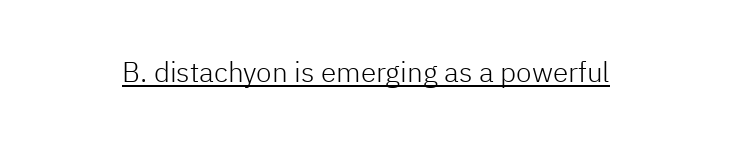
On a weight scale, this lands at 450 or below. Looks like regular typesetting: each glyph gets only the width it needs. Regarding serifs, this sample does without them. Posture: straight, roman, zero tilt. Every word sits above its own underline. This rendering leaves character spacing at its baseline value.
